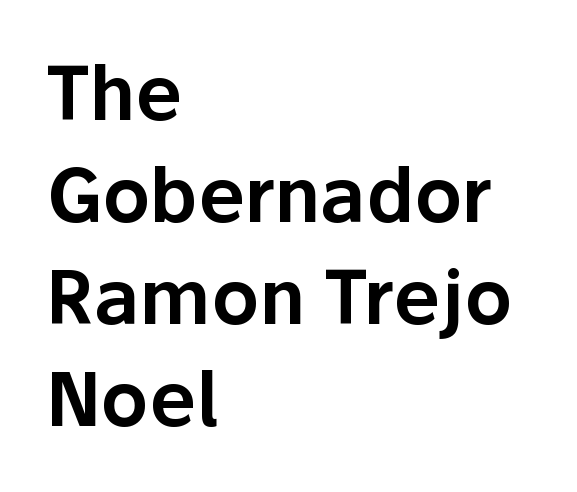
{"serif": "no", "italic": "no", "width": "normal", "stroke_contrast": "low", "x_height": "medium", "monospaced": "no", "underline": "no", "align": "left", "line_spacing": "normal", "line_spacing_ratio": 1.38, "letter_spacing": "normal", "letter_spacing_em": 0.0, "glyph_px": 74}
